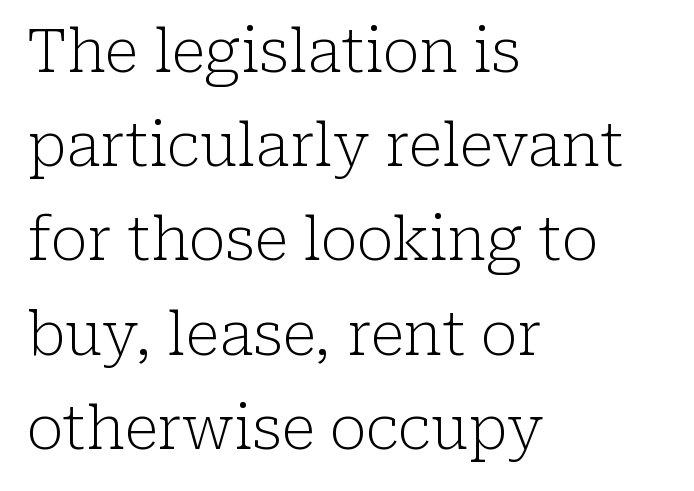
A typesetter would call this zero additional tracking. Teacher's note: observe the even left margin — that is flush-left alignment. Stroke mass is kept to a normal reading level or below. If you measured baseline to baseline, you'd find a middling distance. Letters rest on an invisible, unmarked baseline.
